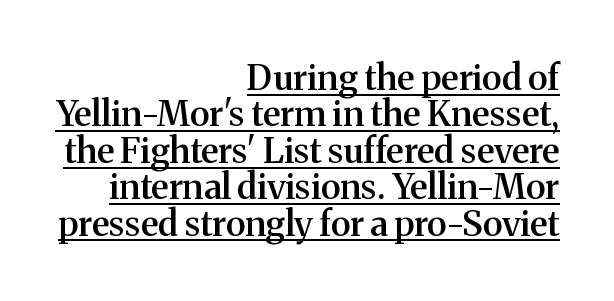
{"serif": "yes", "italic": "no", "bold": "semi", "weight": "semibold", "width": "normal", "stroke_contrast": "medium", "x_height": "medium", "monospaced": "no", "underline": "yes", "align": "right", "line_spacing": "tight", "line_spacing_ratio": 1.04, "letter_spacing": "normal", "letter_spacing_em": 0.0, "glyph_px": 35}
